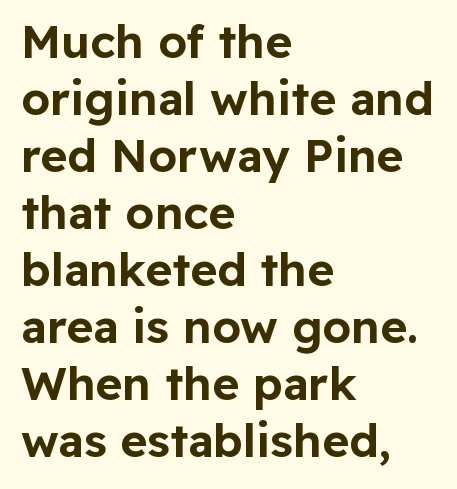
The image shows 46 px sans-serif type, upright; set left-aligned, line spacing 1.24x, normal letter spacing, not underlined; low stroke contrast and a medium x-height.
